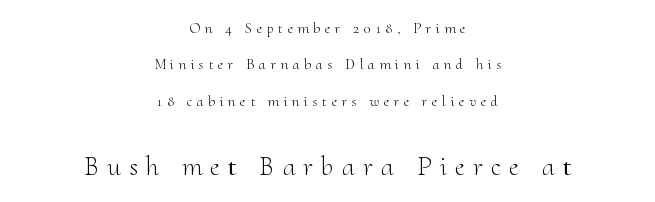
Q: Is the text bold? A: No.
Q: Is the text italic (slanted)? A: No, it is upright.
Q: Is the text underlined? A: No.
Q: How is the paragraph aligned? A: Centered.
Q: Is the spacing between letters normal or unusually wide? A: Unusually wide.
Q: Is the spacing between lines tight, normal or loose? A: Loose.
Q: Which block of text is set in a larger size, the first (top) or the second (bottom)? A: The second (bottom) one.
